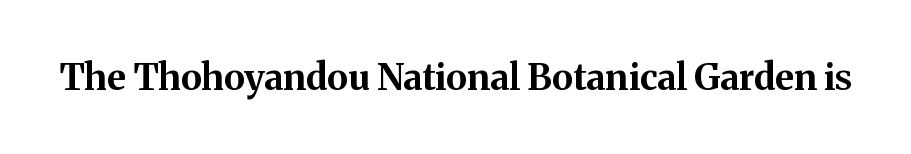
{"serif": "yes", "italic": "no", "bold": "yes", "weight": "bold", "width": "normal", "stroke_contrast": "medium", "x_height": "medium", "monospaced": "no", "underline": "no", "letter_spacing": "normal", "letter_spacing_em": 0.0, "glyph_px": 36}
